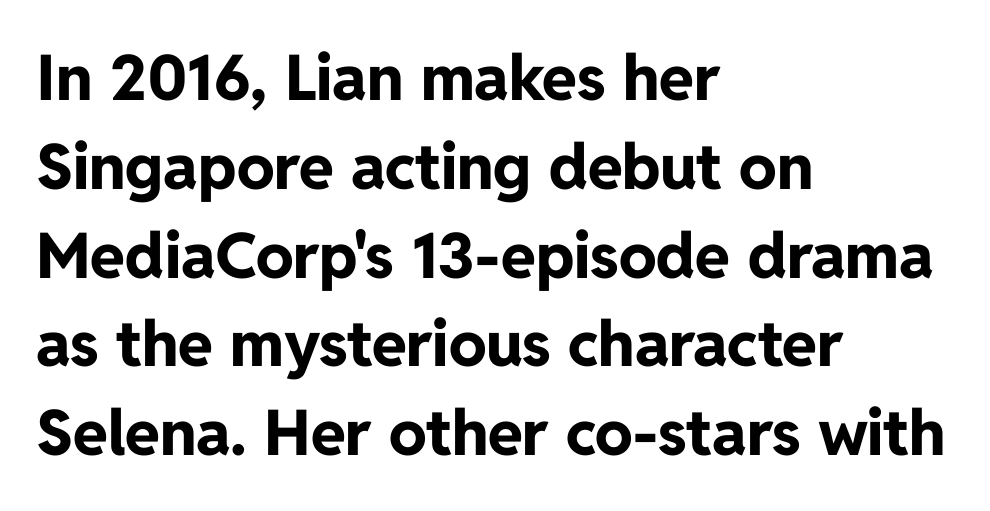
{"serif": "no", "italic": "no", "bold": "yes", "weight": "bold", "width": "normal", "stroke_contrast": "low", "x_height": "medium", "monospaced": "no", "underline": "no", "align": "left", "line_spacing": "normal", "line_spacing_ratio": 1.41, "letter_spacing": "normal", "letter_spacing_em": 0.0, "glyph_px": 63}
